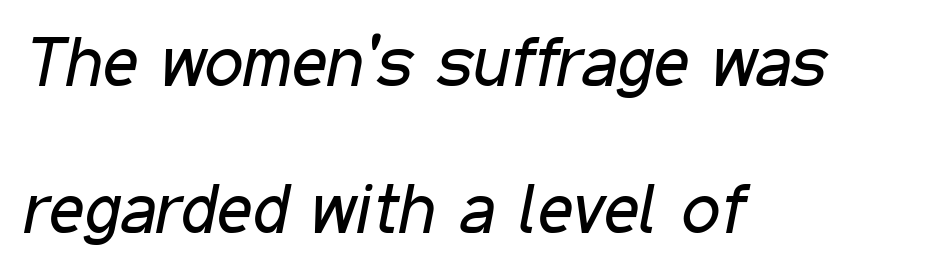
{"italic": "yes", "lean": "right", "slant_degrees": 11, "bold": "no", "weight": "regular", "width": "condensed", "stroke_contrast": "low", "x_height": "medium", "monospaced": "no", "underline": "no", "align": "left", "line_spacing": "loose", "line_spacing_ratio": 2.13, "letter_spacing": "normal", "letter_spacing_em": 0.0, "glyph_px": 69}
